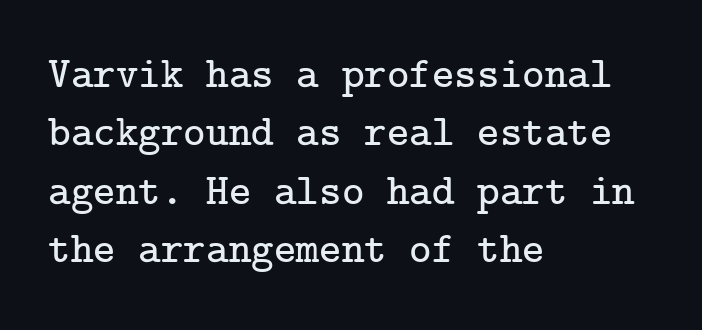
The image shows 43 px serif type, upright; set left-aligned, normal line spacing (1.36x), normal letter spacing, not underlined; low stroke contrast and a medium x-height.
